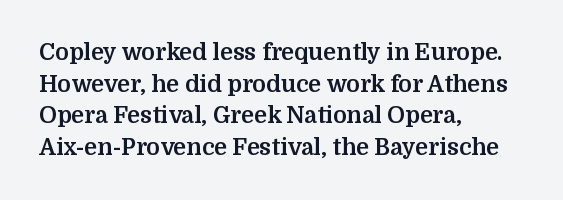
{"italic": "no", "bold": "yes", "underline": "no", "align": "left", "line_spacing": "normal", "line_spacing_ratio": 1.37, "letter_spacing": "normal", "letter_spacing_em": 0.0, "glyph_px": 23}
